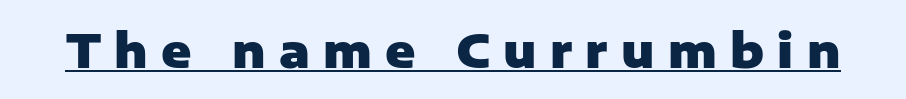
The image shows 46 px heavy sans-serif type, upright; set unusually wide letter spacing (+0.29 em), underlined; low stroke contrast and a medium x-height.
